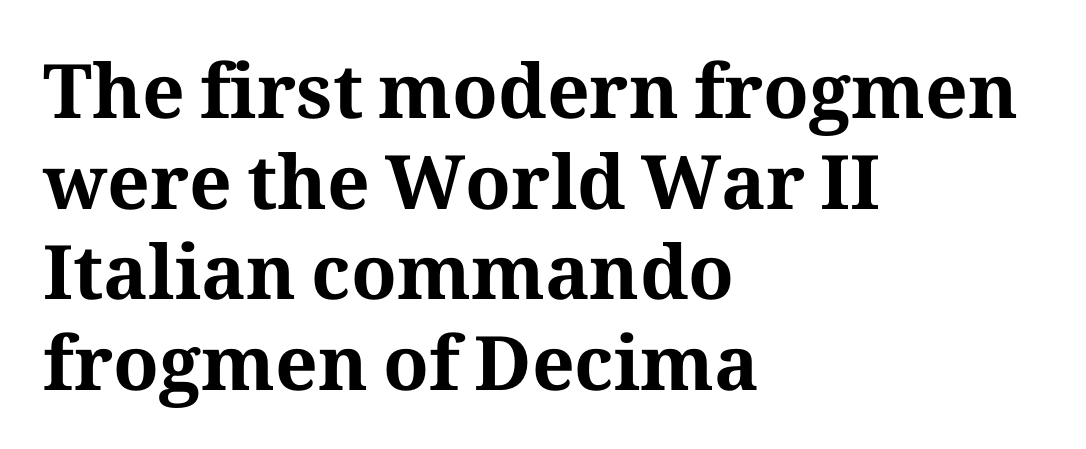
Each line starts at the same left margin while the right side varies. Unlike italic type, these characters show no tilt at all. You could not count columns in this text — the font is proportionally spaced. The typesetting leans heavy: a genuine bold. Descenders are the only things crossing below the line.
